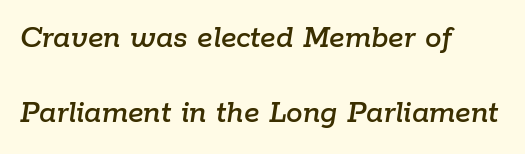
{"italic": "yes", "lean": "right", "slant_degrees": 9, "width": "normal", "stroke_contrast": "low", "x_height": "medium", "monospaced": "no", "underline": "no", "align": "left", "line_spacing": "loose", "line_spacing_ratio": 2.28, "letter_spacing": "normal", "letter_spacing_em": 0.0, "glyph_px": 33}
